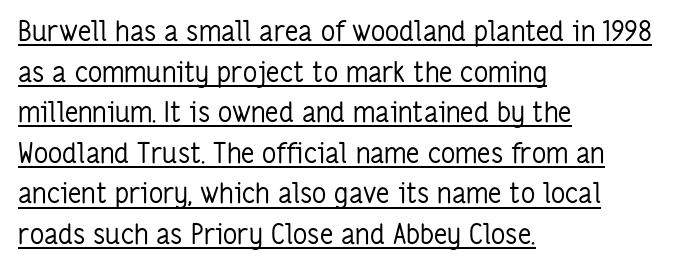
The image shows 28 px regular-weight, condensed sans-serif type, upright; set left-aligned, normal line spacing (1.45x), normal letter spacing, underlined; low stroke contrast and a medium x-height.
